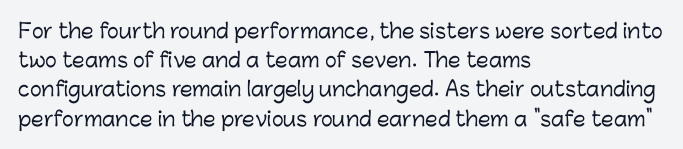
Q: Is the text italic (slanted)? A: No, it is upright.
Q: Is the text underlined? A: No.
Q: How is the paragraph aligned? A: Left-aligned.
Q: Is the spacing between letters normal or unusually wide? A: Normal.
Q: Is the spacing between lines tight, normal or loose? A: Normal.
